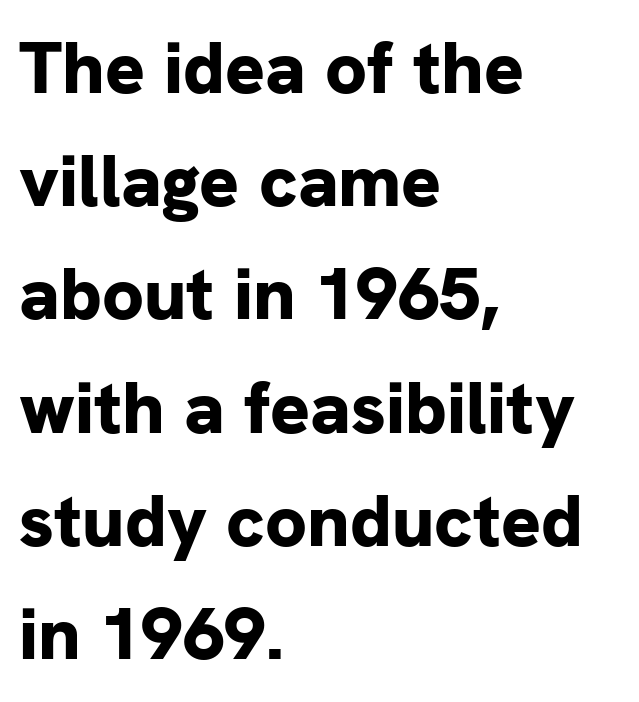
Q: Is the text bold? A: Yes.
Q: Is the text italic (slanted)? A: No, it is upright.
Q: Is the typeface a serif or a sans-serif typeface? A: Sans-serif.
Q: Is the text underlined? A: No.
Q: How is the paragraph aligned? A: Left-aligned.
Q: Is the spacing between letters normal or unusually wide? A: Normal.
Q: Is the spacing between lines tight, normal or loose? A: Normal.
Q: Width (condensed, normal, or wide)? A: Normal.
Q: Stroke contrast? A: Low.
Q: x-height? A: Medium.
Q: Monospaced? A: No.
